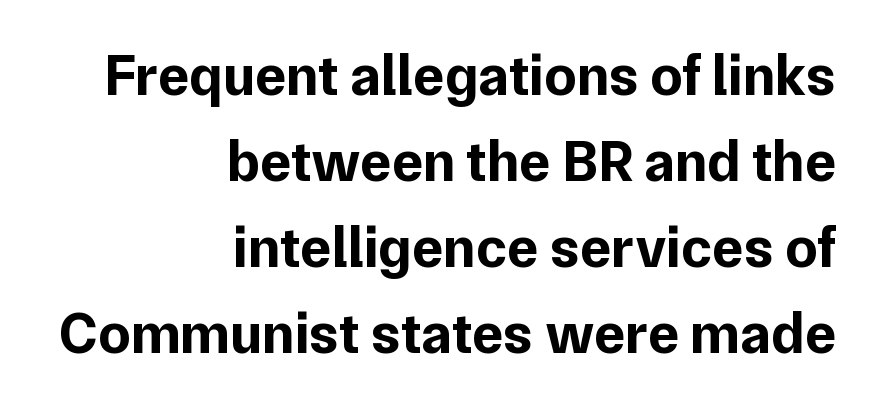
Q: Is the text bold? A: Yes.
Q: Is the text italic (slanted)? A: No, it is upright.
Q: Is the typeface a serif or a sans-serif typeface? A: Sans-serif.
Q: Is the text underlined? A: No.
Q: How is the paragraph aligned? A: Right-aligned.
Q: Is the spacing between letters normal or unusually wide? A: Normal.
Q: Is the spacing between lines tight, normal or loose? A: Normal.
Q: Width (condensed, normal, or wide)? A: Normal.
Q: Stroke contrast? A: Low.
Q: x-height? A: Medium.
Q: Monospaced? A: No.
